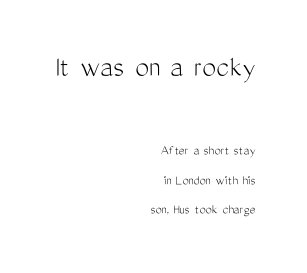
The image shows 31 px light, condensed sans-serif type, upright; set right-aligned, loose line spacing (2.13x), normal letter spacing, not underlined; the first (top) block is 2.21x larger; medium stroke contrast and a medium x-height.
